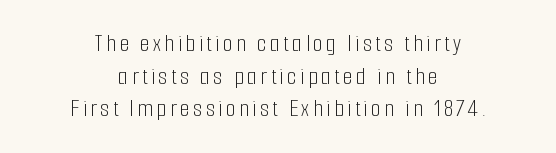
Casual observation: everything's sitting right in the middle. Caption: face not bold, strokes unweighted. The typography opts for an upright posture over an oblique one. Baseline-to-baseline distance is the conventional proportion of letter height.
